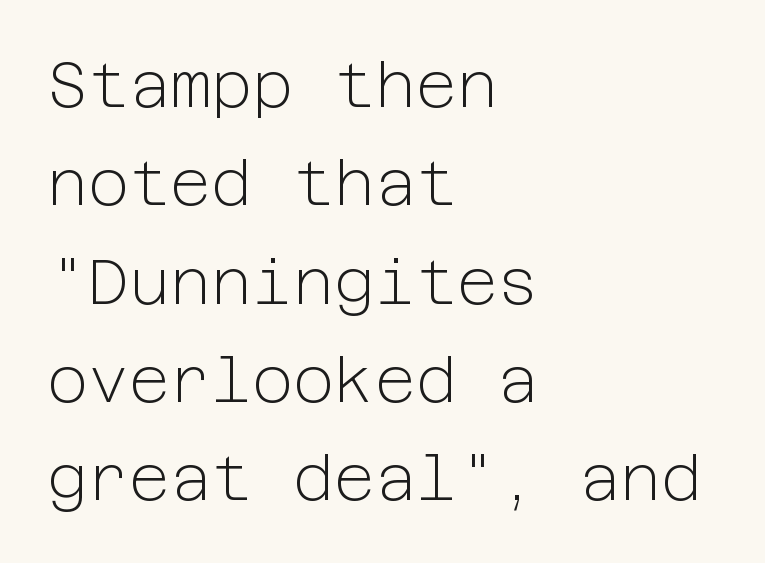
Whoever set this chose a conventional vertical rhythm. Ordinary non-slanted type is in use. Just letters on the line, the space beneath them empty. Font category for this specimen: sans-serif. Caption: multi-line text, flush left, ragged right. The face used here is rendered with its standard letterfit.
